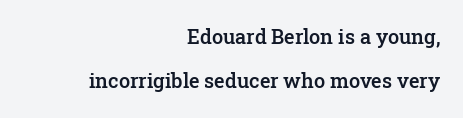
The image shows 20 px text type, upright; set right-aligned, loose line spacing (2.21x), normal letter spacing, not underlined.
